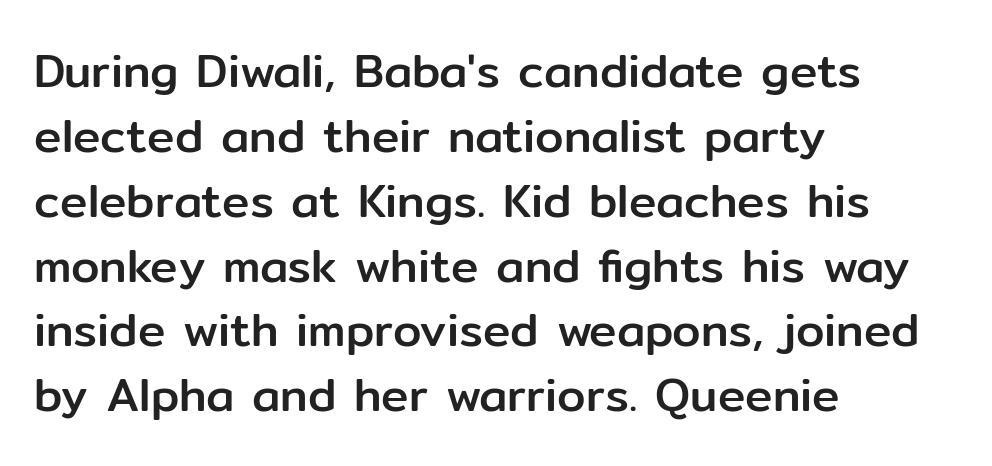
{"serif": "no", "italic": "no", "width": "normal", "stroke_contrast": "low", "x_height": "medium", "monospaced": "no", "underline": "no", "align": "left", "line_spacing": "normal", "line_spacing_ratio": 1.41, "letter_spacing": "normal", "letter_spacing_em": 0.0, "glyph_px": 46}
